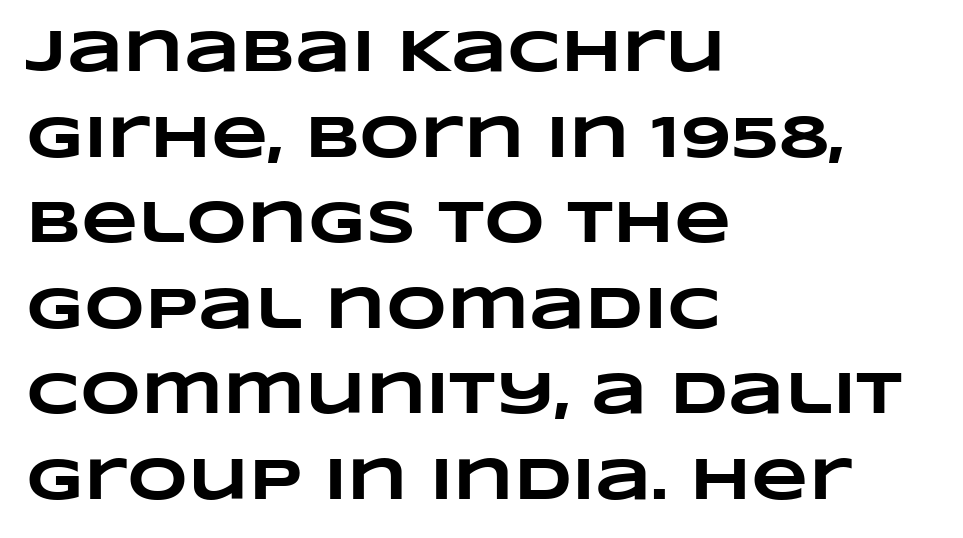
The passage shown stacks its lines at a standard gap. Just letters on the line, the space beneath them empty. Letter spacing: default. Caption: bold face, heavy strokes. The rag falls on the right side of this text block.
